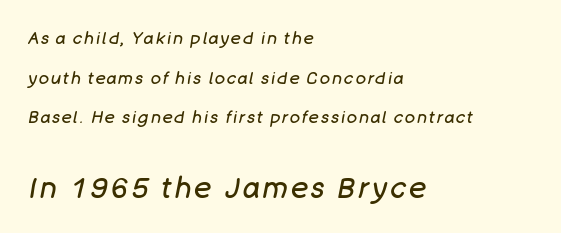
{"italic": "yes", "lean": "right", "slant_degrees": 11, "bold": "no", "weight": "regular", "width": "normal", "stroke_contrast": "low", "x_height": "large", "monospaced": "no", "underline": "no", "align": "left", "line_spacing": "loose", "line_spacing_ratio": 2.33, "larger_block": "second", "size_ratio": 1.71, "glyph_px": 29}
